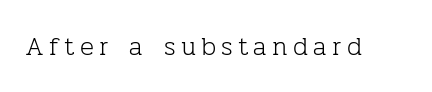
Q: Is the text bold? A: No.
Q: Is the text italic (slanted)? A: No, it is upright.
Q: Is the text underlined? A: No.
Q: Is the spacing between letters normal or unusually wide? A: Unusually wide.
